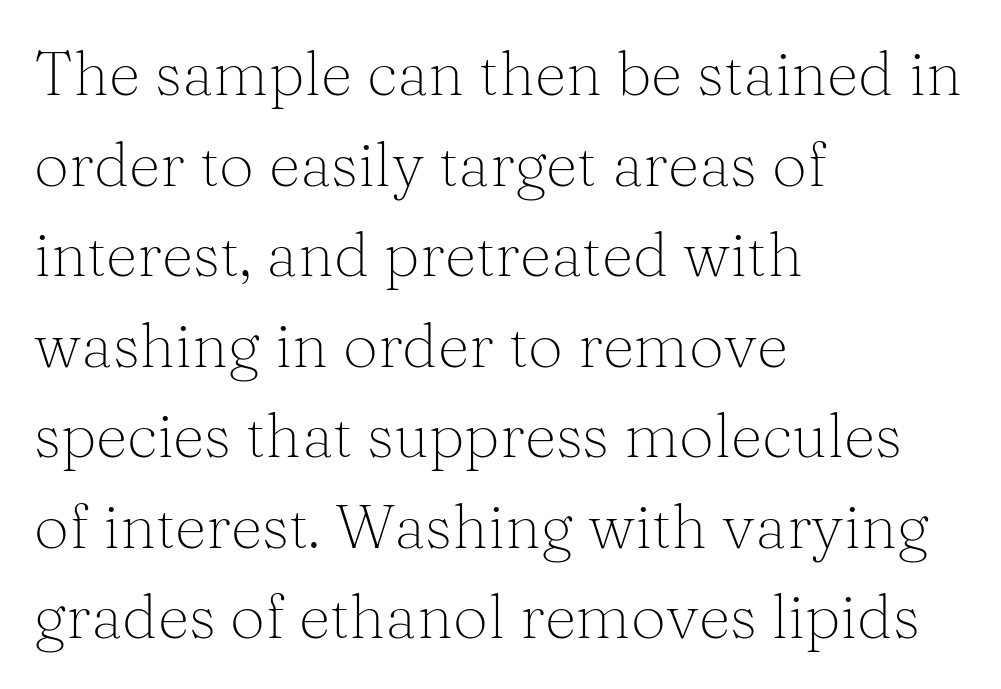
The image shows 62 px light serif type, upright; set left-aligned, normal line spacing (1.46x), normal letter spacing, not underlined; medium stroke contrast and a medium x-height.
